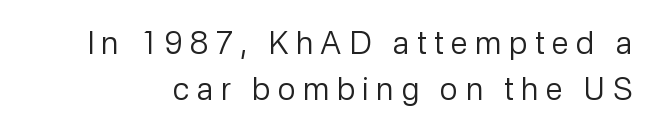
Weight: not bold — regular or lighter. Compared with typical body copy, the letter spacing here is much looser. The passage shown stacks its lines at a standard gap. Characters remain perfectly vertical along every line. Varying glyph widths throughout — classic text-font behaviour.
